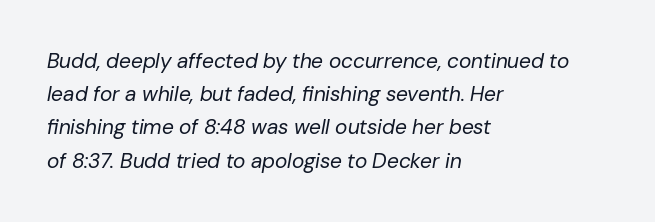
The image shows 21 px text type, italic (leaning right); set left-aligned, normal line spacing (1.58x), normal letter spacing, not underlined.
